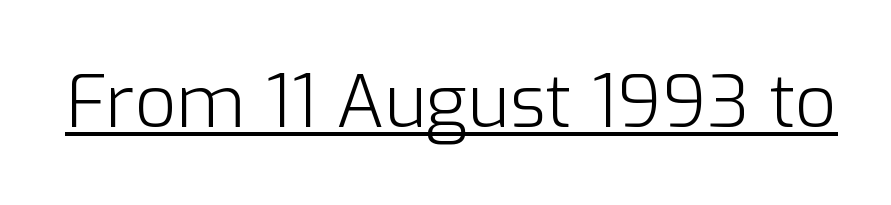
Q: Is the text bold? A: No.
Q: Is the text italic (slanted)? A: No, it is upright.
Q: Is the typeface a serif or a sans-serif typeface? A: Sans-serif.
Q: Is the text underlined? A: Yes.
Q: Is the spacing between letters normal or unusually wide? A: Normal.
Q: Width (condensed, normal, or wide)? A: Normal.
Q: Stroke contrast? A: Low.
Q: x-height? A: Medium.
Q: Monospaced? A: No.
